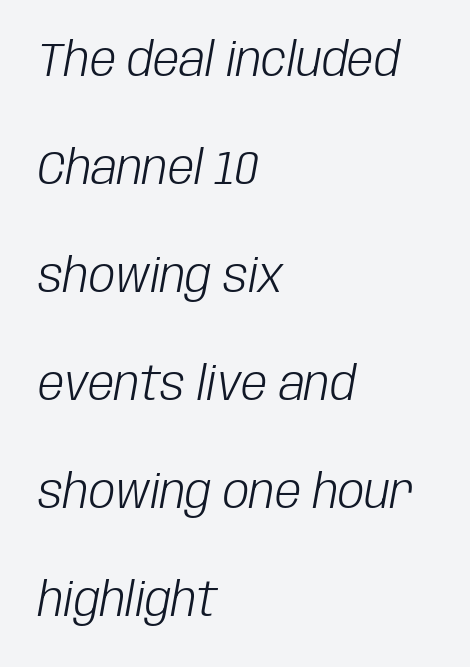
Q: Is the text bold? A: No.
Q: Is the text italic (slanted)? A: Yes, it leans right by about 10 degrees.
Q: Is the text underlined? A: No.
Q: How is the paragraph aligned? A: Left-aligned.
Q: Is the spacing between letters normal or unusually wide? A: Normal.
Q: Is the spacing between lines tight, normal or loose? A: Loose.
Q: Width (condensed, normal, or wide)? A: Condensed.
Q: Stroke contrast? A: Low.
Q: x-height? A: Large.
Q: Monospaced? A: No.
